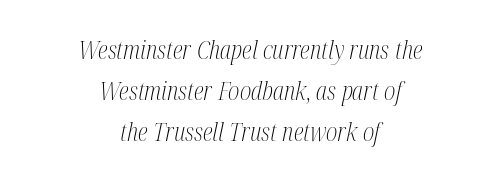
Q: Is the text bold? A: No.
Q: Is the text italic (slanted)? A: Yes, it leans right by about 12 degrees.
Q: Is the text underlined? A: No.
Q: How is the paragraph aligned? A: Centered.
Q: Is the spacing between letters normal or unusually wide? A: Normal.
Q: Is the spacing between lines tight, normal or loose? A: Normal.
